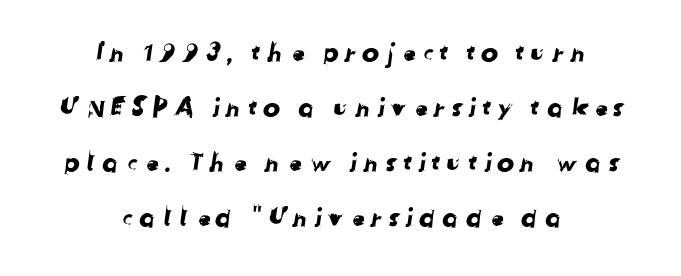
{"underline": "no", "align": "center", "line_spacing": "loose", "line_spacing_ratio": 2.11, "glyph_px": 26}
